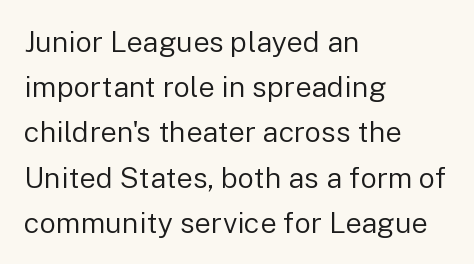
The image shows 29 px regular-weight sans-serif type, upright; set left-aligned, normal line spacing (1.56x), normal letter spacing, not underlined; low stroke contrast and a medium x-height.
